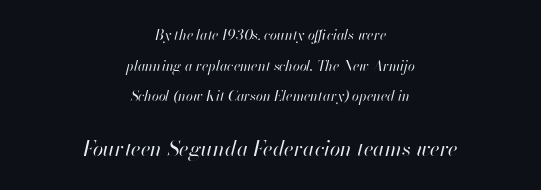
The image shows 21 px text type, italic (leaning right); set centered, loose line spacing (2.18x), normal letter spacing, not underlined; the second (bottom) block is 1.5x larger.
